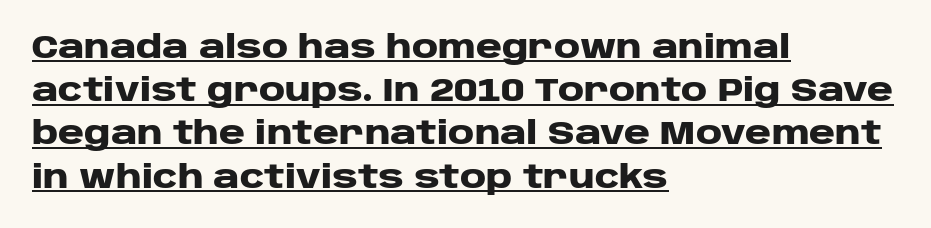
{"serif": "no", "italic": "no", "bold": "yes", "weight": "heavy", "width": "wide", "stroke_contrast": "low", "x_height": "large", "monospaced": "no", "underline": "yes", "align": "left", "line_spacing": "normal", "line_spacing_ratio": 1.35, "letter_spacing": "normal", "letter_spacing_em": 0.0, "glyph_px": 32}
